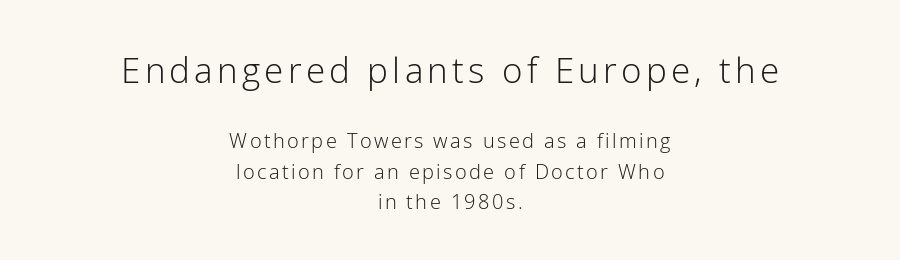
{"serif": "no", "italic": "no", "bold": "no", "weight": "light", "width": "normal", "stroke_contrast": "low", "x_height": "medium", "monospaced": "no", "underline": "no", "align": "center", "line_spacing": "normal", "line_spacing_ratio": 1.52, "larger_block": "first", "size_ratio": 1.75, "glyph_px": 35}
